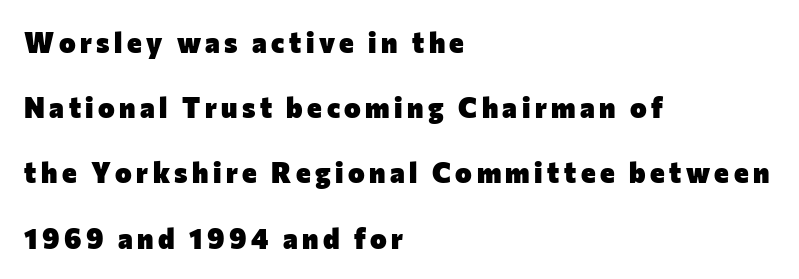
{"serif": "no", "italic": "no", "bold": "yes", "weight": "heavy", "width": "normal", "stroke_contrast": "low", "x_height": "medium", "monospaced": "no", "underline": "no", "align": "left", "line_spacing": "loose", "line_spacing_ratio": 2.33, "glyph_px": 28}
